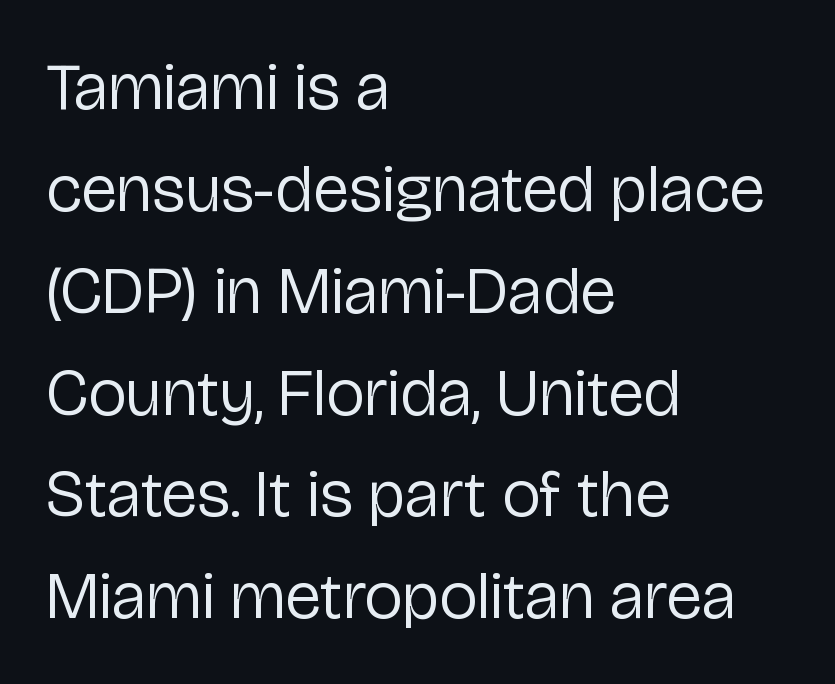
Is the stroke heavy? The answer is a plain regular-or-lighter. Bare-footed words on every line. Font category for this specimen: sans-serif. Left-aligned paragraph, ragged on the right. Spacing verdict: proportional, widths tailored to each character. Tracking value appears to be zero — textbook default spacing.
